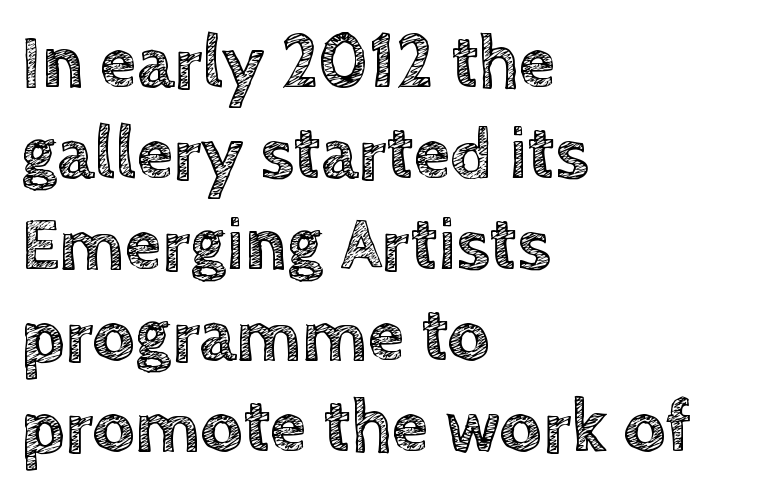
You could not count columns in this text — the font is proportionally spaced. Observe the ordinary spacing: letters are neighbours, not strangers. Ascenders rise straight up at ninety degrees. Leftover space on each line is placed entirely after the last word. The baseline area is clear.
